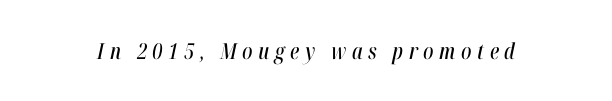
{"italic": "yes", "lean": "right", "slant_degrees": 12, "underline": "no", "letter_spacing": "wide", "letter_spacing_em": 0.25, "glyph_px": 22}
